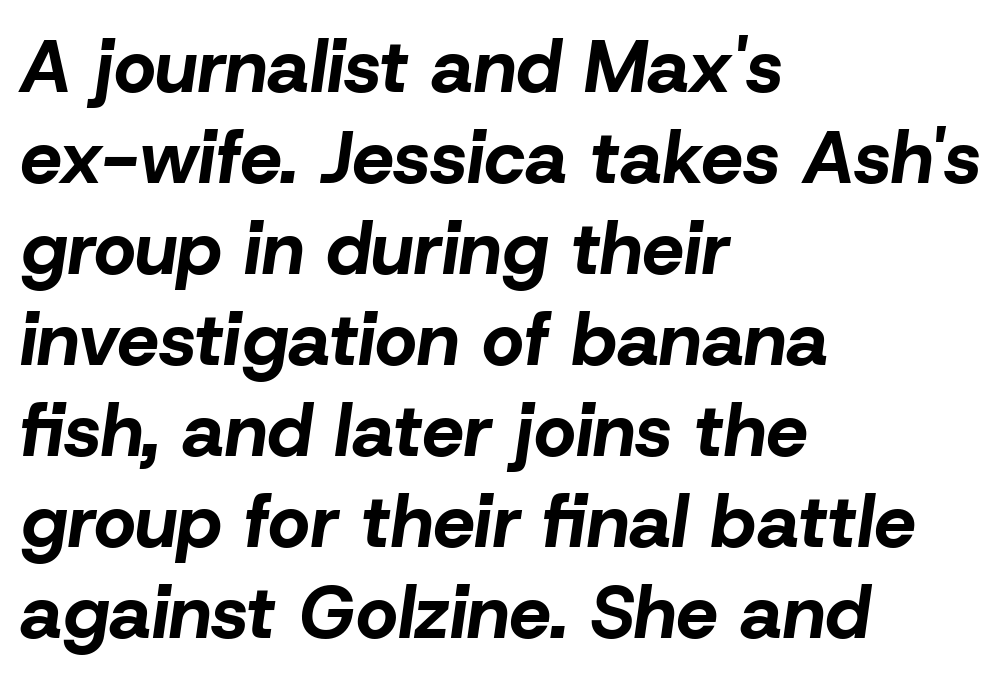
{"italic": "yes", "lean": "right", "slant_degrees": 8, "bold": "yes", "weight": "bold", "width": "normal", "stroke_contrast": "low", "x_height": "medium", "monospaced": "no", "underline": "no", "align": "left", "line_spacing_ratio": 1.23, "letter_spacing": "normal", "letter_spacing_em": 0.0, "glyph_px": 74}
